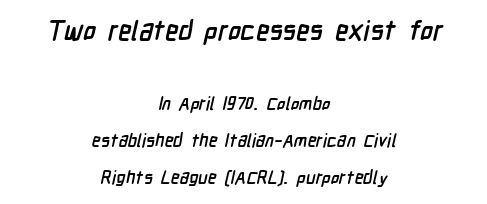
The image shows 27 px bold type; set centered, loose line spacing (2.05x), normal letter spacing, not underlined; the first (top) block is 1.5x larger.
